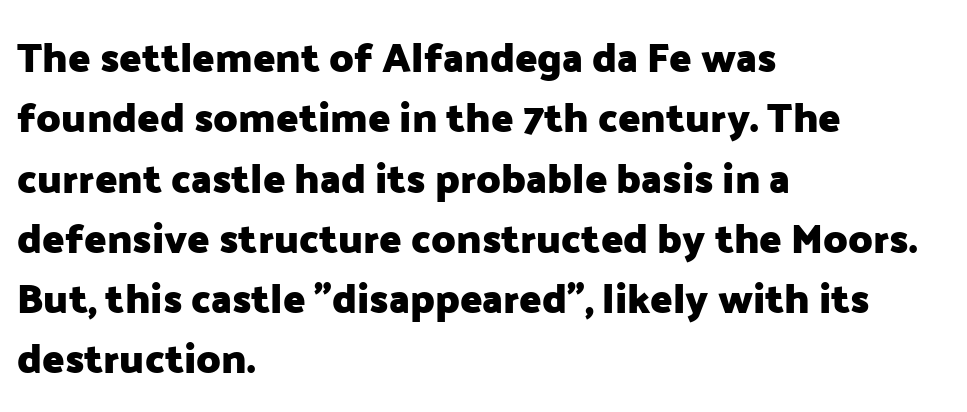
The font's upright variant was chosen for this text. The rendering uses natural spacing where letterforms have individual widths. Type style note: lacks serifs. Descenders are the only things crossing below the line.
